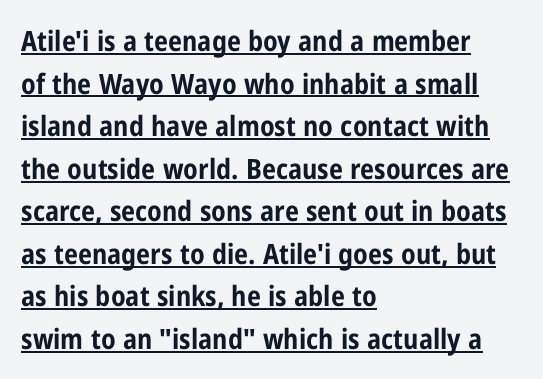
The rendering uses a moderate line-height, typical for paragraphs. The typography opts for an upright posture over an oblique one. Has an underline been added? It has. The sample has been set heavy, in full bold. The lines are quadded left. This rendering leaves character spacing at its baseline value.
